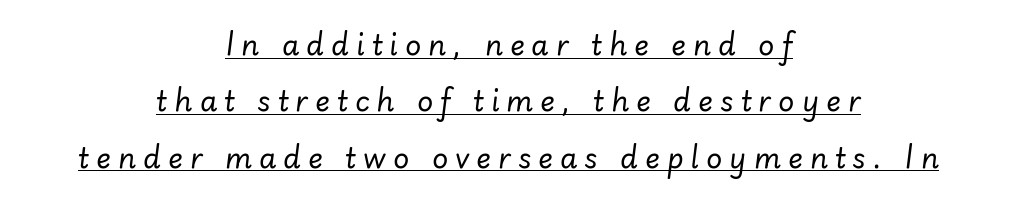
This sample has the flowing, uneven cadence of proportional lettering. Does the leading feel generous? Absolutely, it's lavish. The line texture is sparse and dotted thanks to wide tracking. Does the lettering tilt? It does — this is italic. Descenders here cross a horizontal rule under the line. The whitespace from short lines is split evenly between both sides.
